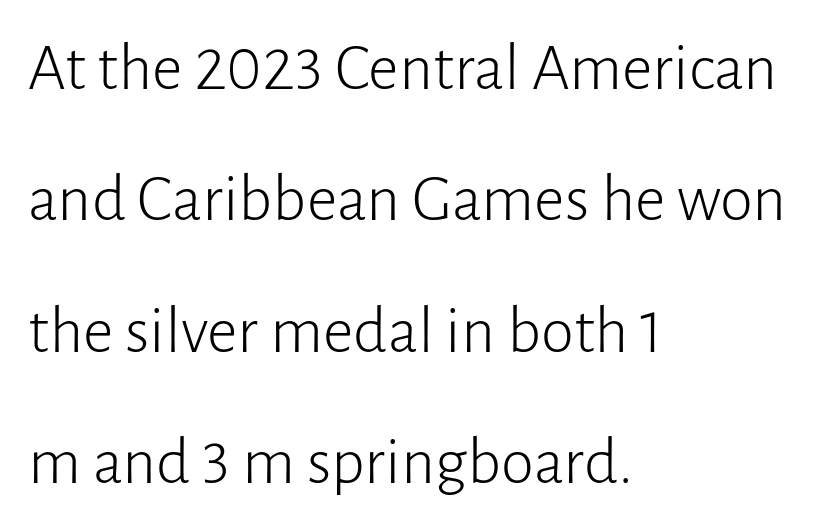
The image shows 67 px light sans-serif type, upright; set left-aligned, loose line spacing (1.96x), normal letter spacing, not underlined; low stroke contrast and a medium x-height.
